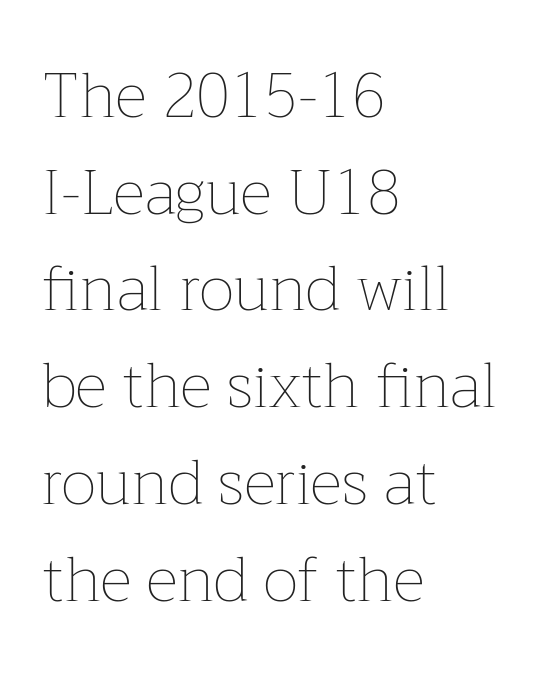
{"italic": "no", "bold": "no", "weight": "thin", "width": "normal", "stroke_contrast": "low", "x_height": "medium", "monospaced": "no", "underline": "no", "align": "left", "line_spacing": "normal", "line_spacing_ratio": 1.56, "letter_spacing": "normal", "letter_spacing_em": 0.0, "glyph_px": 62}
